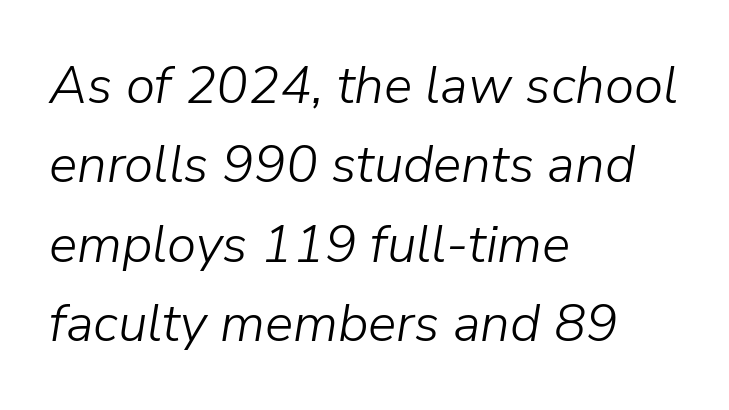
This sample keeps an unexceptional amount of space between lines. Words appear dense and cohesive because spacing is normal. You could not count columns in this text — the font is proportionally spaced. The paragraph has a hard left edge and a soft right edge.
